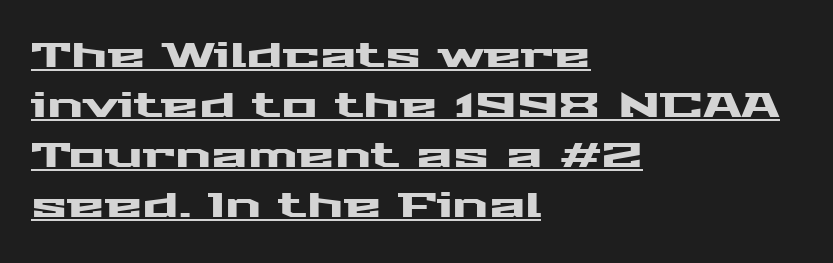
The image shows 34 px wide sans-serif type, upright; set left-aligned, normal line spacing (1.47x), normal letter spacing, underlined; medium stroke contrast and a medium x-height.
